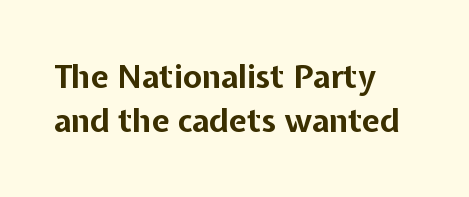
{"serif": "no", "italic": "no", "bold": "yes", "weight": "bold", "width": "normal", "stroke_contrast": "low", "x_height": "medium", "monospaced": "no", "underline": "no", "align": "left", "line_spacing": "normal", "line_spacing_ratio": 1.39, "letter_spacing": "normal", "letter_spacing_em": 0.0, "glyph_px": 32}
